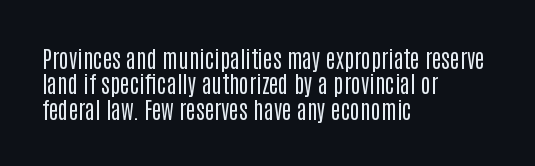
Quick note: not italic, upright. Underline: absent. The setting favours the left margin, as ordinary paragraphs usually do. You could barely slide anything between these rows. On a weight scale, this lands at 450 or below.
